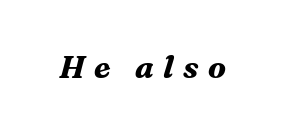
The tracking jumps out immediately: characters are airy and widely separated. Words float on clear page, feet unadorned. Tall strokes in this sample are angled rather than plumb. Observe the serifs anchoring each vertical stroke in this sample. A typesetter would call this proportional, since set widths differ per character.
